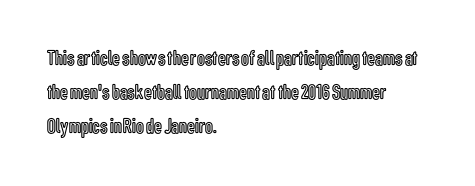
Students, observe: this is what conventionally led text looks like. This sample uses an upright cut, with every glyph sitting square on the baseline. A clean baseline with only descenders dipping below it. Each word holds together tightly as a unit, with standard inter-letter gaps.
